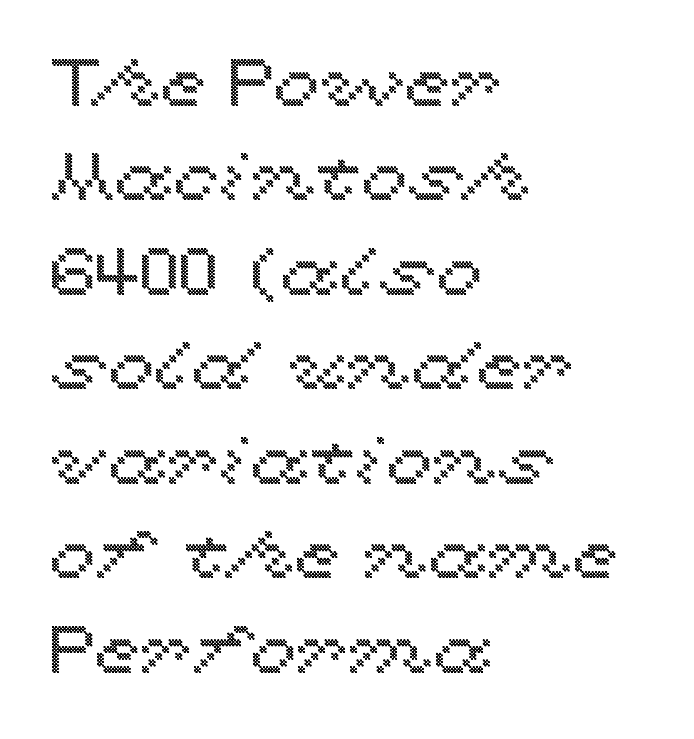
Q: Is the text italic (slanted)? A: Yes.
Q: Is the text underlined? A: No.
Q: How is the paragraph aligned? A: Left-aligned.
Q: Is the spacing between letters normal or unusually wide? A: Normal.
Q: Is the spacing between lines tight, normal or loose? A: Normal.
Q: Width (condensed, normal, or wide)? A: Wide.
Q: x-height? A: Medium.
Q: Monospaced? A: No.
